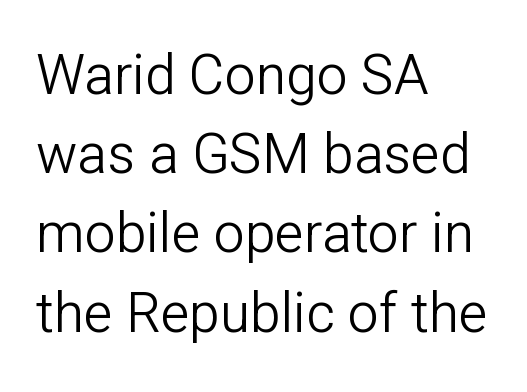
Q: Is the text bold? A: No.
Q: Is the text italic (slanted)? A: No, it is upright.
Q: Is the typeface a serif or a sans-serif typeface? A: Sans-serif.
Q: Is the text underlined? A: No.
Q: How is the paragraph aligned? A: Left-aligned.
Q: Is the spacing between letters normal or unusually wide? A: Normal.
Q: Is the spacing between lines tight, normal or loose? A: Normal.
Q: Width (condensed, normal, or wide)? A: Normal.
Q: Stroke contrast? A: Low.
Q: x-height? A: Medium.
Q: Monospaced? A: No.
